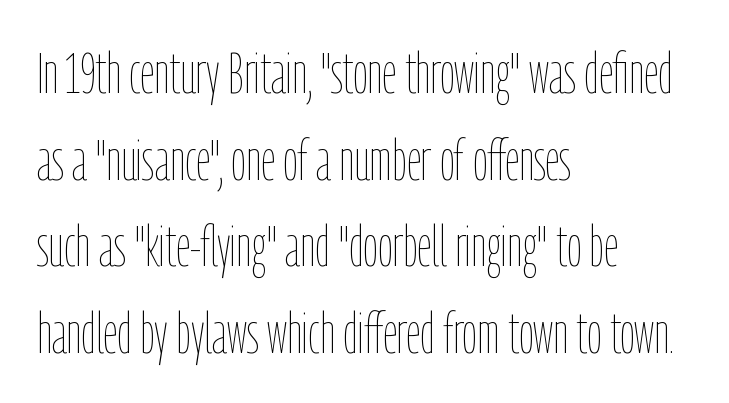
{"italic": "no", "bold": "no", "weight": "thin", "width": "condensed", "stroke_contrast": "low", "x_height": "medium", "monospaced": "no", "underline": "no", "align": "left", "line_spacing": "normal", "line_spacing_ratio": 1.52, "letter_spacing": "normal", "letter_spacing_em": 0.0, "glyph_px": 57}
